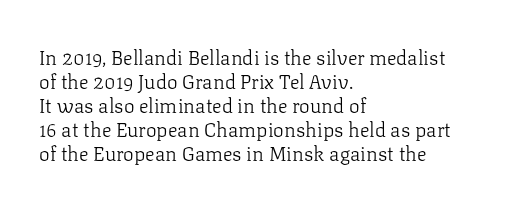
Q: Is the text bold? A: No.
Q: Is the text italic (slanted)? A: No, it is upright.
Q: Is the text underlined? A: No.
Q: How is the paragraph aligned? A: Left-aligned.
Q: Is the spacing between letters normal or unusually wide? A: Normal.
